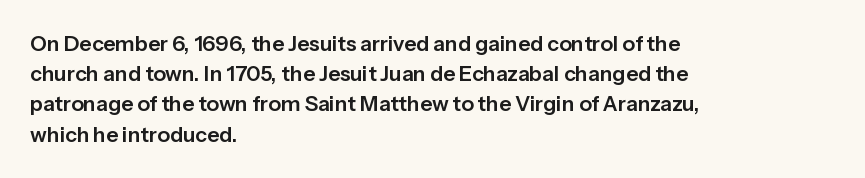
The image shows 21 px text type, upright; set left-aligned, normal line spacing (1.44x), normal letter spacing, not underlined.
